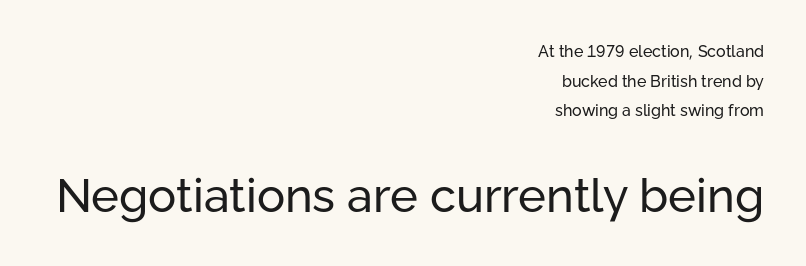
The image shows 47 px regular-weight sans-serif type, upright; set right-aligned, line spacing 1.85x, normal letter spacing, not underlined; the second (bottom) block is 2.94x larger; low stroke contrast and a medium x-height.
